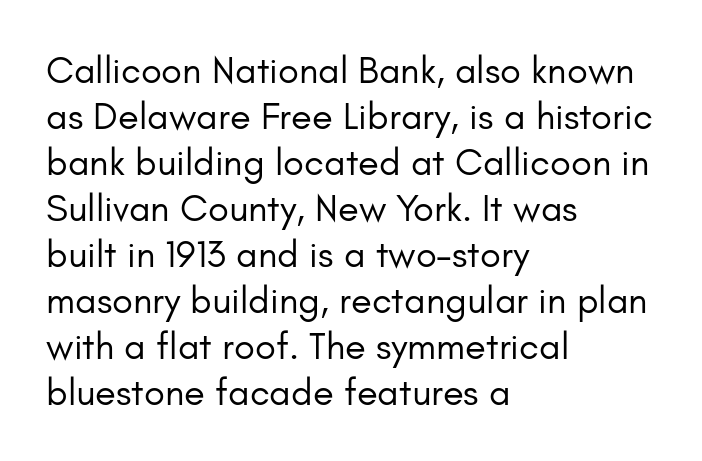
Q: Is the text bold? A: No.
Q: Is the text italic (slanted)? A: No, it is upright.
Q: Is the typeface a serif or a sans-serif typeface? A: Sans-serif.
Q: Is the text underlined? A: No.
Q: How is the paragraph aligned? A: Left-aligned.
Q: Is the spacing between letters normal or unusually wide? A: Normal.
Q: Width (condensed, normal, or wide)? A: Normal.
Q: Stroke contrast? A: Low.
Q: x-height? A: Small.
Q: Monospaced? A: No.
